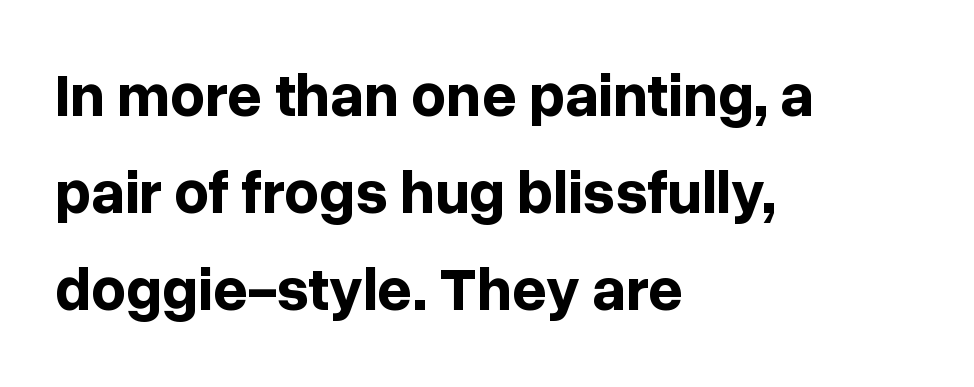
{"serif": "no", "italic": "no", "bold": "yes", "weight": "bold", "width": "normal", "stroke_contrast": "low", "x_height": "medium", "monospaced": "no", "underline": "no", "align": "left", "line_spacing": "normal", "line_spacing_ratio": 1.59, "letter_spacing": "normal", "letter_spacing_em": 0.0, "glyph_px": 61}
